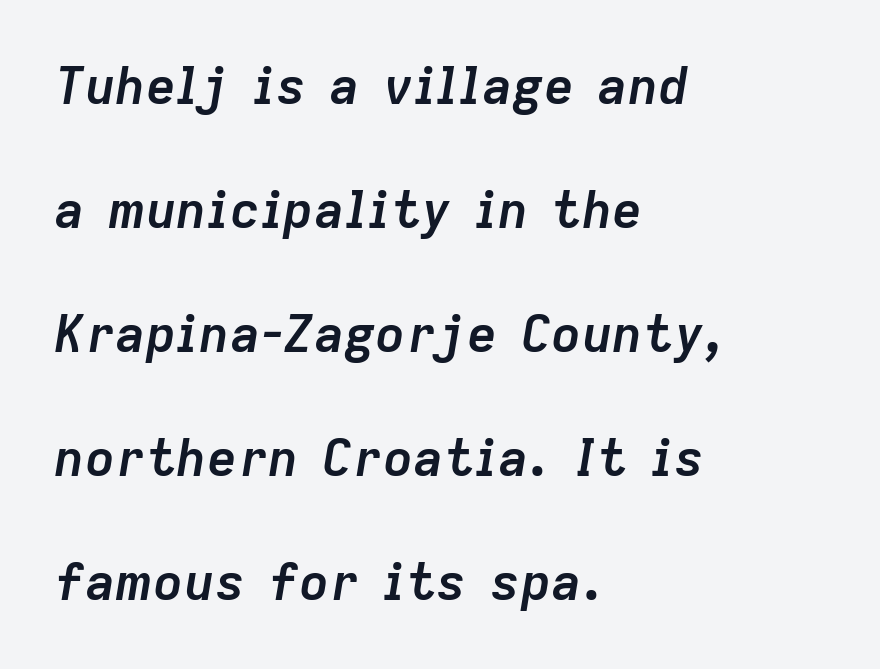
Q: Is the text bold? A: Yes.
Q: Is the text italic (slanted)? A: Yes, it leans right by about 9 degrees.
Q: Is the text underlined? A: No.
Q: How is the paragraph aligned? A: Left-aligned.
Q: Is the spacing between letters normal or unusually wide? A: Normal.
Q: Is the spacing between lines tight, normal or loose? A: Loose.
Q: Width (condensed, normal, or wide)? A: Normal.
Q: Stroke contrast? A: Low.
Q: x-height? A: Medium.
Q: Monospaced? A: No.
